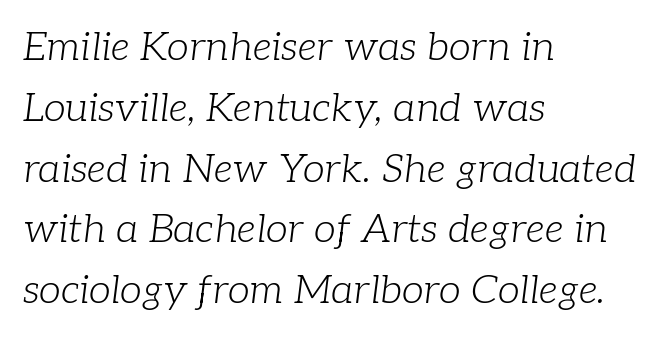
The image shows 40 px light serif type, italic (leaning right); set left-aligned, normal line spacing (1.52x), normal letter spacing, not underlined; low stroke contrast and a medium x-height.
